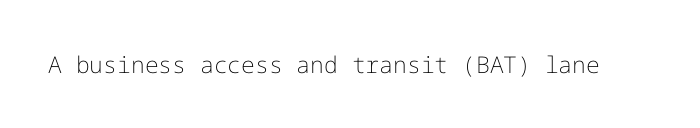
The image shows 23 px text type, upright; set normal letter spacing, not underlined.
